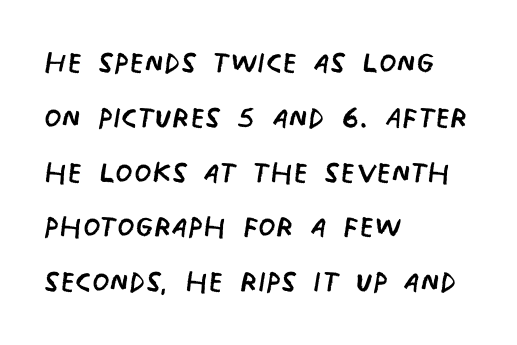
The image shows 40 px regular-weight, condensed sans-serif type; set left-aligned, normal line spacing (1.37x), normal letter spacing, not underlined; low stroke contrast and a large x-height.
